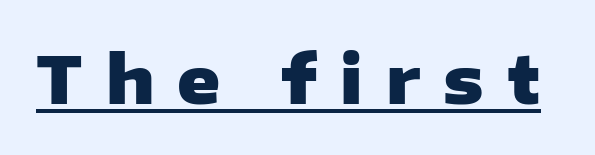
Spacing verdict: proportional, widths tailored to each character. Ordinary non-slanted type is in use. Look at the tracking — it's clearly loosened, letters drifting apart. As a designer I'd log this as weight 700, bold. The font family rendered here belongs to the sans-serif group.
